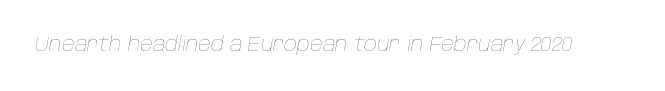
Looking at the ascenders, they clearly lean. The gaps between neighbouring characters are ordinary and unremarkable. Any mark beneath the type? The region is blank. This reads as an unemphasized weight, regular at the heaviest.
